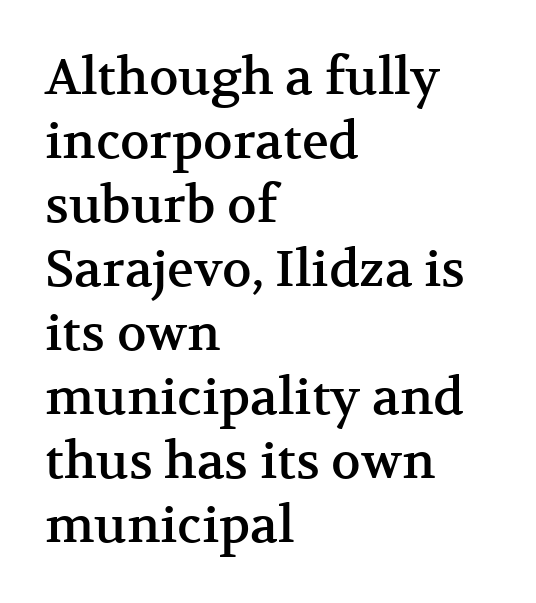
Q: Is the text italic (slanted)? A: No, it is upright.
Q: Is the typeface a serif or a sans-serif typeface? A: Serif.
Q: Is the text underlined? A: No.
Q: How is the paragraph aligned? A: Left-aligned.
Q: Is the spacing between letters normal or unusually wide? A: Normal.
Q: Is the spacing between lines tight, normal or loose? A: Normal.
Q: Width (condensed, normal, or wide)? A: Normal.
Q: Stroke contrast? A: Medium.
Q: x-height? A: Medium.
Q: Monospaced? A: No.
